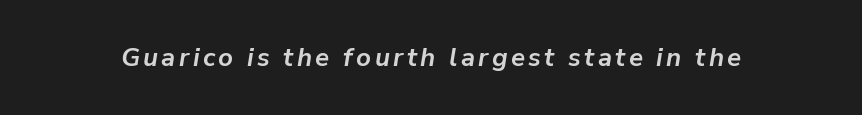
Q: Is the text bold? A: Yes.
Q: Is the text italic (slanted)? A: Yes, it leans right by about 9 degrees.
Q: Is the text underlined? A: No.
